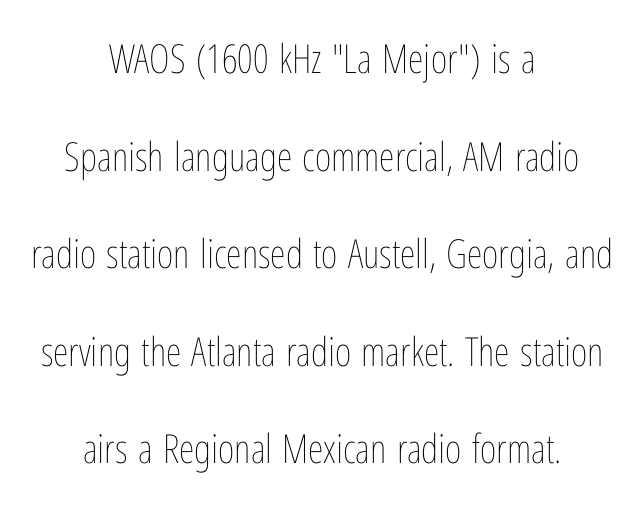
Q: Is the text bold? A: No.
Q: Is the text italic (slanted)? A: No, it is upright.
Q: Is the text underlined? A: No.
Q: How is the paragraph aligned? A: Centered.
Q: Is the spacing between letters normal or unusually wide? A: Normal.
Q: Is the spacing between lines tight, normal or loose? A: Loose.
Q: Width (condensed, normal, or wide)? A: Condensed.
Q: Stroke contrast? A: Low.
Q: x-height? A: Medium.
Q: Monospaced? A: No.
